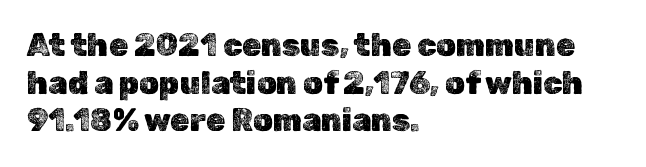
If you drew a line through each stem, it would be perfectly vertical. Note the varied advance widths — an 'i' is clearly narrower than an 'm'. Only glyphs here, with clear space below each row. The lines are quadded left.
